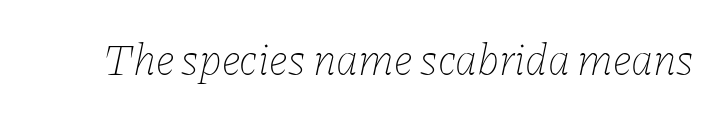
The image shows 45 px thin type, italic (leaning right); set normal letter spacing, not underlined; low stroke contrast and a medium x-height.
